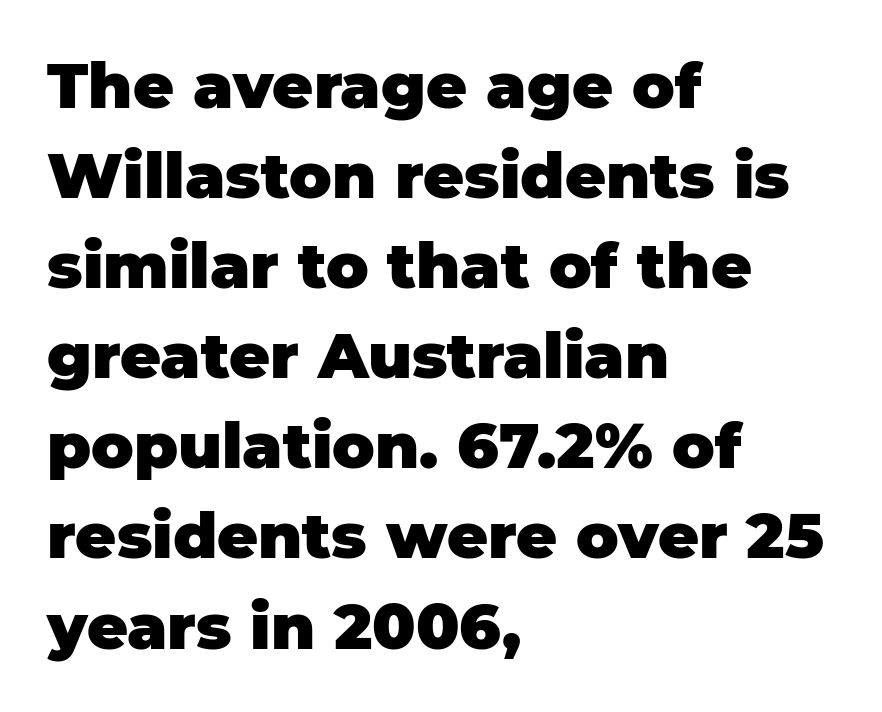
Q: Is the text bold? A: Yes.
Q: Is the text italic (slanted)? A: No, it is upright.
Q: Is the typeface a serif or a sans-serif typeface? A: Sans-serif.
Q: Is the text underlined? A: No.
Q: How is the paragraph aligned? A: Left-aligned.
Q: Is the spacing between letters normal or unusually wide? A: Normal.
Q: Is the spacing between lines tight, normal or loose? A: Normal.
Q: Width (condensed, normal, or wide)? A: Normal.
Q: Stroke contrast? A: Low.
Q: x-height? A: Large.
Q: Monospaced? A: No.
